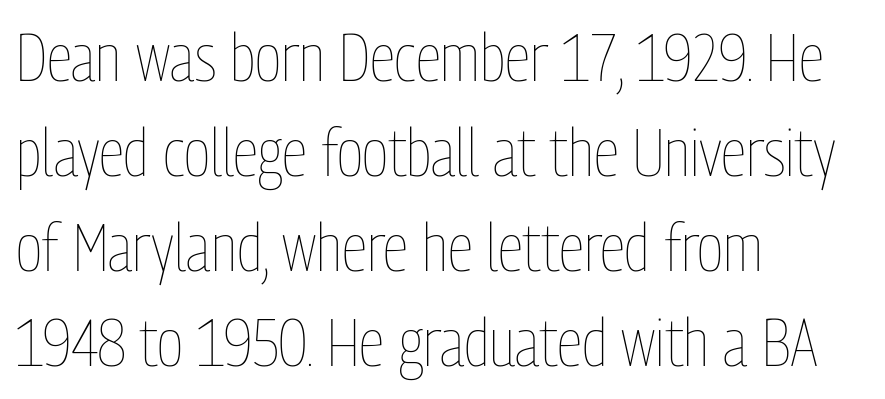
The paragraph shown leans on its left margin. Rule under the text: the space is simply empty. Each letter keeps its own natural width here, so spacing adapts to shape. The characters are drawn with everyday or finer stroke widths. Students, note that the glyphs here touch the page at normal intervals. These lines sit exactly where default settings would place them.
